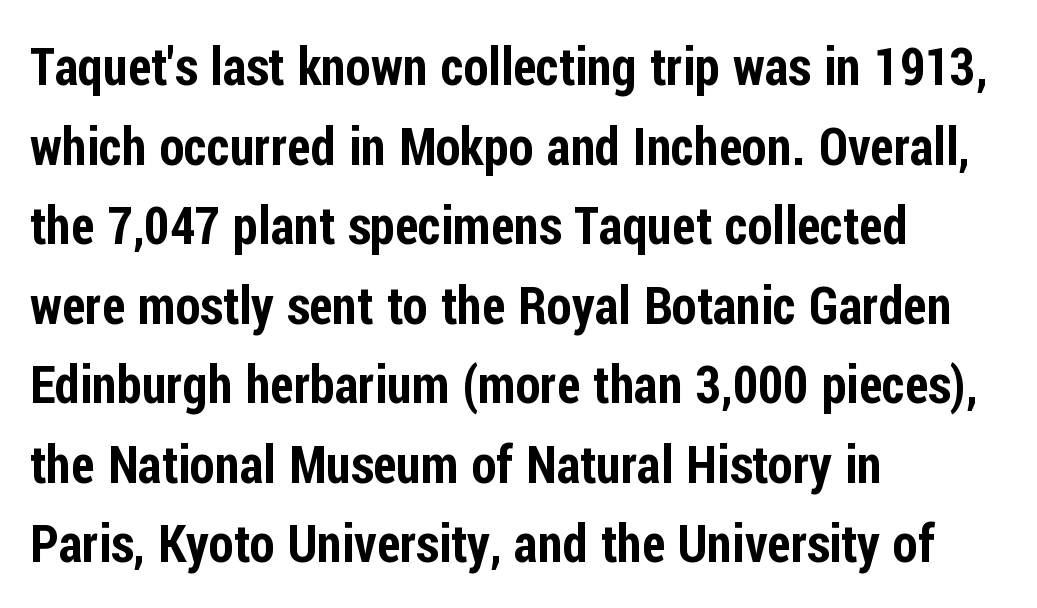
{"serif": "no", "italic": "no", "width": "condensed", "stroke_contrast": "low", "x_height": "medium", "monospaced": "no", "underline": "no", "align": "left", "line_spacing": "normal", "line_spacing_ratio": 1.56, "letter_spacing": "normal", "letter_spacing_em": 0.0, "glyph_px": 51}
